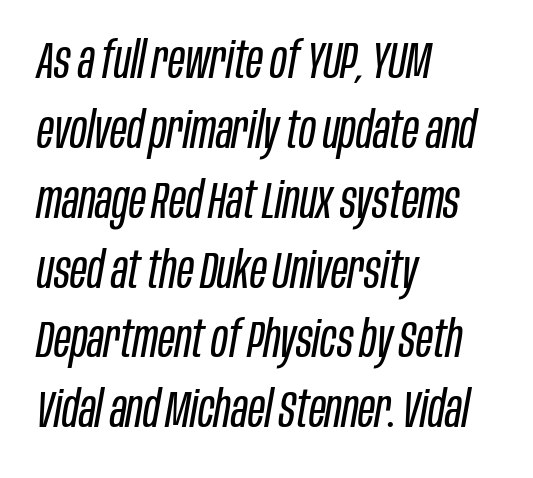
{"italic": "yes", "lean": "right", "slant_degrees": 10, "bold": "no", "weight": "regular", "width": "condensed", "stroke_contrast": "low", "x_height": "large", "monospaced": "no", "underline": "no", "align": "left", "line_spacing": "normal", "line_spacing_ratio": 1.37, "letter_spacing": "normal", "letter_spacing_em": 0.0, "glyph_px": 51}
